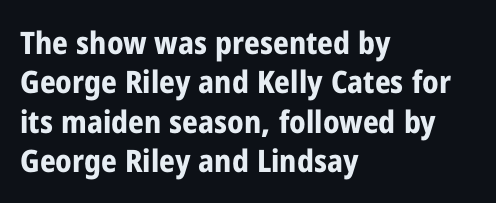
The image shows 31 px bold, condensed sans-serif type, upright; set left-aligned, normal line spacing (1.27x), normal letter spacing, not underlined; low stroke contrast and a medium x-height.
